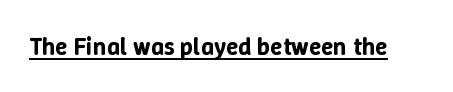
The image shows 25 px text type, upright; set normal letter spacing, underlined.
